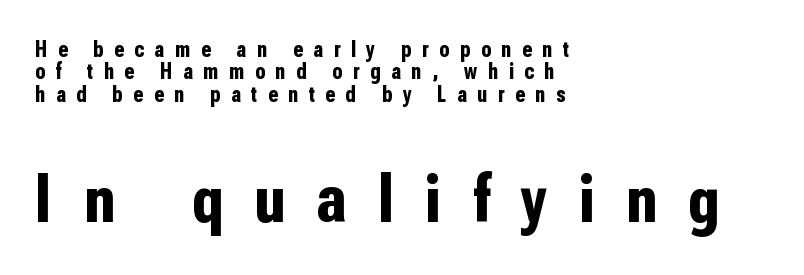
The image shows 69 px bold, condensed sans-serif type, upright; set left-aligned, tight line spacing (0.97x), unusually wide letter spacing (+0.46 em), not underlined; the second (bottom) block is 3.0x larger; low stroke contrast and a medium x-height.
